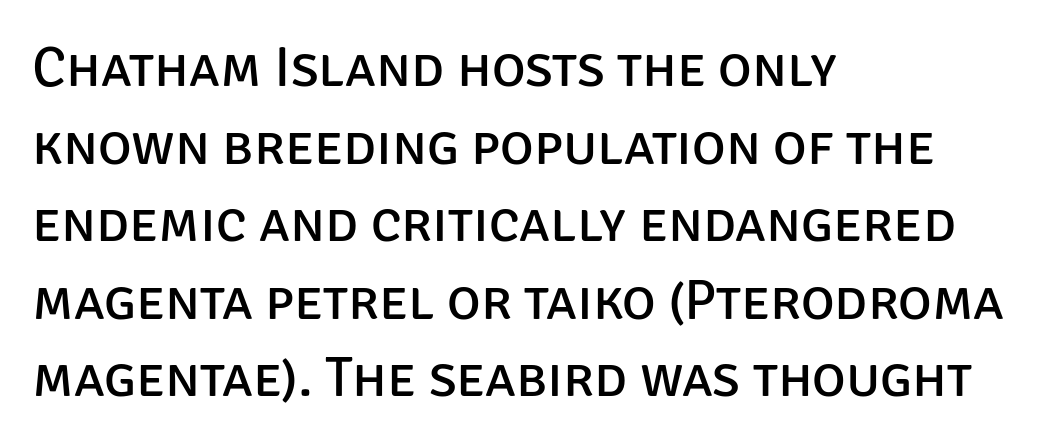
{"serif": "no", "italic": "no", "bold": "no", "weight": "regular", "width": "normal", "stroke_contrast": "low", "x_height": "large", "monospaced": "no", "underline": "no", "align": "left", "line_spacing": "normal", "line_spacing_ratio": 1.36, "letter_spacing": "normal", "letter_spacing_em": 0.0, "glyph_px": 57}
